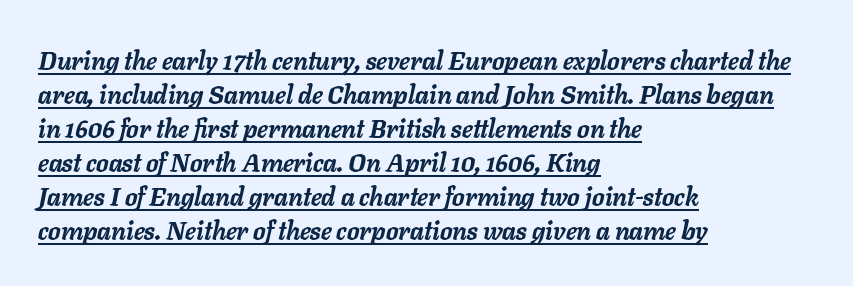
Q: Is the text bold? A: Yes.
Q: Is the text italic (slanted)? A: Yes, it leans right by about 11 degrees.
Q: Is the text underlined? A: Yes.
Q: How is the paragraph aligned? A: Left-aligned.
Q: Is the spacing between letters normal or unusually wide? A: Normal.
Q: Is the spacing between lines tight, normal or loose? A: Normal.
